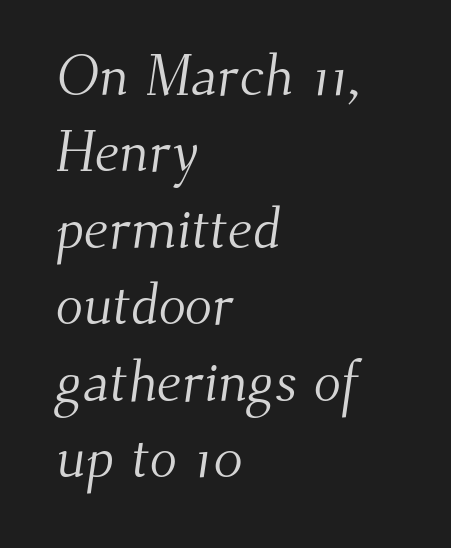
{"serif": "yes", "bold": "no", "weight": "light", "width": "normal", "stroke_contrast": "medium", "x_height": "small", "monospaced": "no", "underline": "no", "align": "left", "line_spacing": "normal", "line_spacing_ratio": 1.34, "letter_spacing": "normal", "letter_spacing_em": 0.0, "glyph_px": 57}
